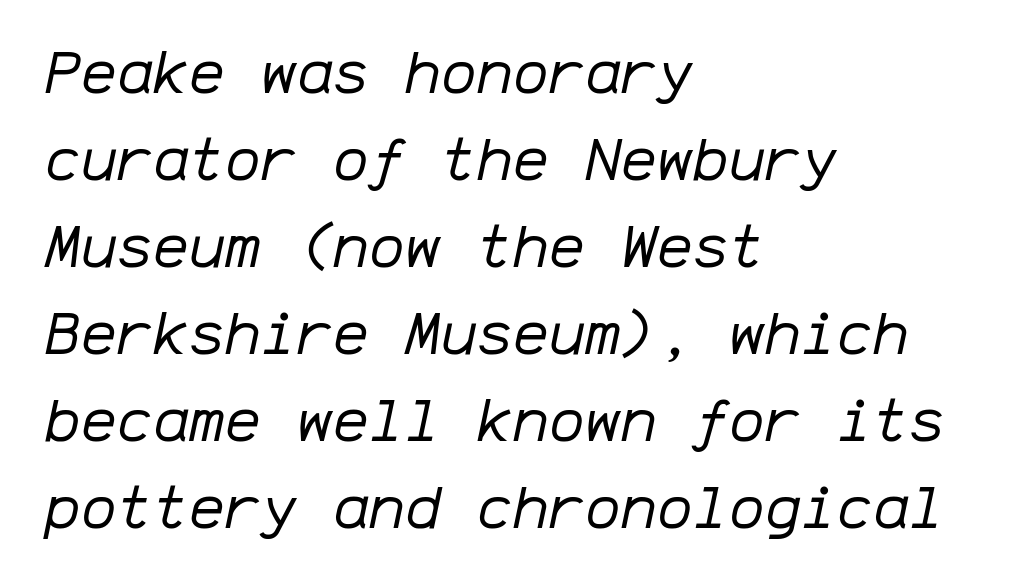
Each stroke keeps to a modest, everyday thickness or less. Vertical spacing — default. Nobody touched the tracking dial on this one. Do the characters align in a grid? Yes, the font is monospaced. A typesetter would mark this as italic. Lines of text with bare space underneath.
